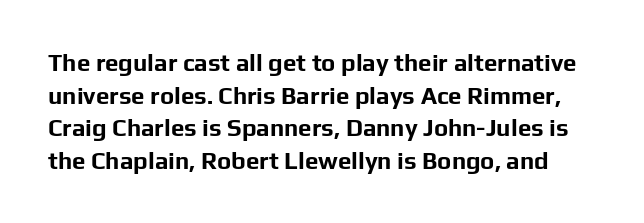
The image shows 24 px bold type, upright; set normal line spacing (1.36x), normal letter spacing, not underlined.
